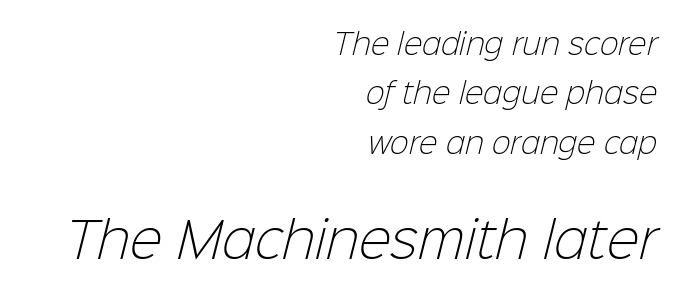
If you drew a ruler down the right edge, every line would touch it. This sample uses a sans-serif face. The specimen omits any rule beneath the text block's lines. Here the designer chose a conventional face with non-uniform glyph widths.
